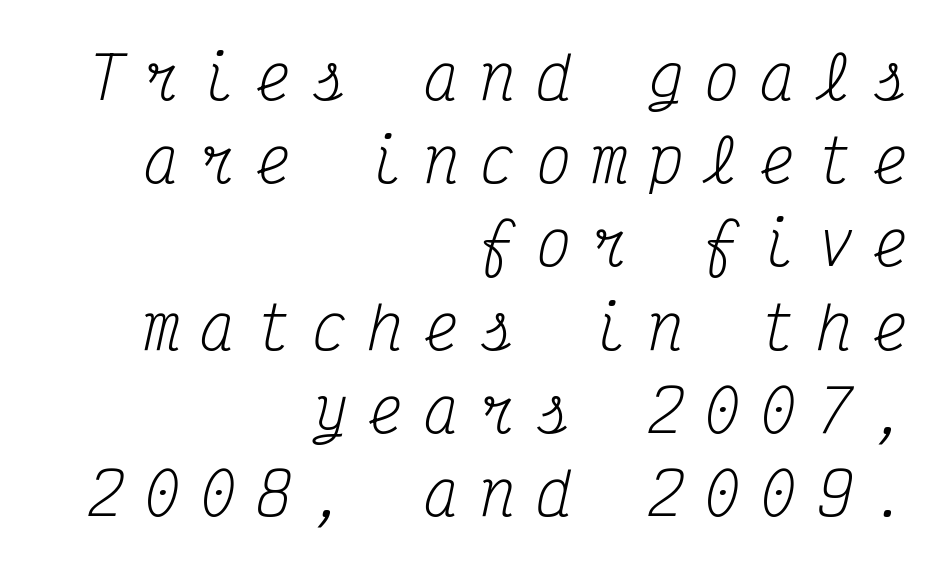
{"serif": "yes", "italic": "yes", "lean": "right", "slant_degrees": 12, "bold": "no", "weight": "regular", "width": "condensed", "stroke_contrast": "medium", "x_height": "medium", "monospaced": "yes", "underline": "no", "align": "right", "line_spacing": "normal", "line_spacing_ratio": 1.41, "letter_spacing": "wide", "letter_spacing_em": 0.35, "glyph_px": 59}
